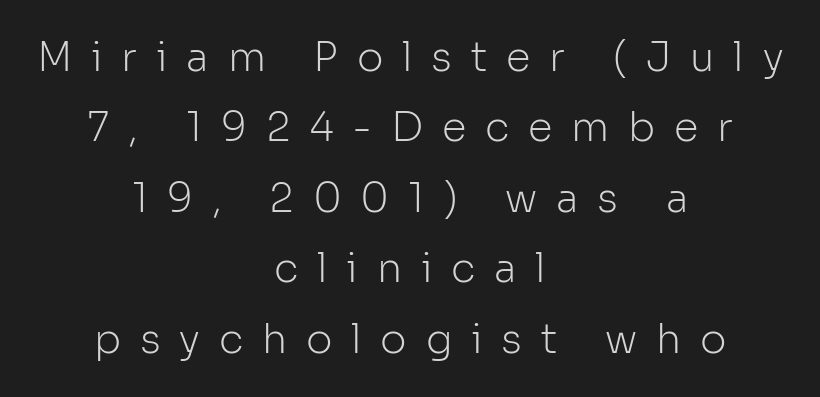
Q: Is the text bold? A: No.
Q: Is the text italic (slanted)? A: No, it is upright.
Q: Is the typeface a serif or a sans-serif typeface? A: Sans-serif.
Q: Is the text underlined? A: No.
Q: How is the paragraph aligned? A: Centered.
Q: Is the spacing between letters normal or unusually wide? A: Unusually wide.
Q: Width (condensed, normal, or wide)? A: Normal.
Q: Stroke contrast? A: Low.
Q: x-height? A: Medium.
Q: Monospaced? A: No.
